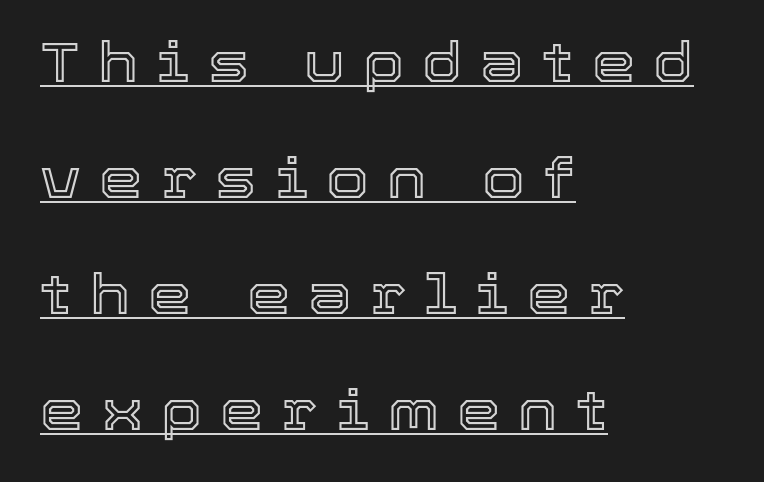
{"italic": "no", "width": "normal", "x_height": "medium", "monospaced": "no", "underline": "yes", "align": "left", "line_spacing": "loose", "line_spacing_ratio": 2.11, "letter_spacing": "wide", "letter_spacing_em": 0.33, "glyph_px": 55}
